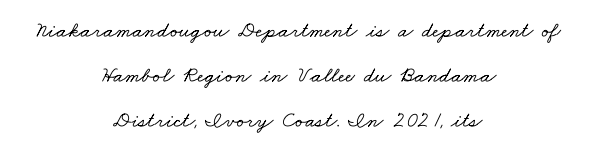
{"underline": "no", "align": "center", "line_spacing": "loose", "line_spacing_ratio": 2.04, "letter_spacing": "normal", "letter_spacing_em": 0.0, "glyph_px": 22}
